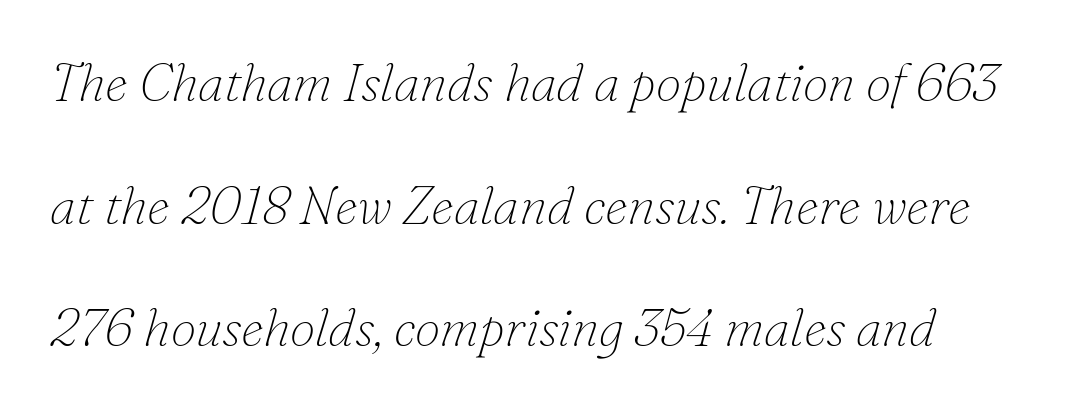
The image shows 52 px thin serif type, italic (leaning right); set loose line spacing (2.36x), normal letter spacing, not underlined; low stroke contrast and a small x-height.
